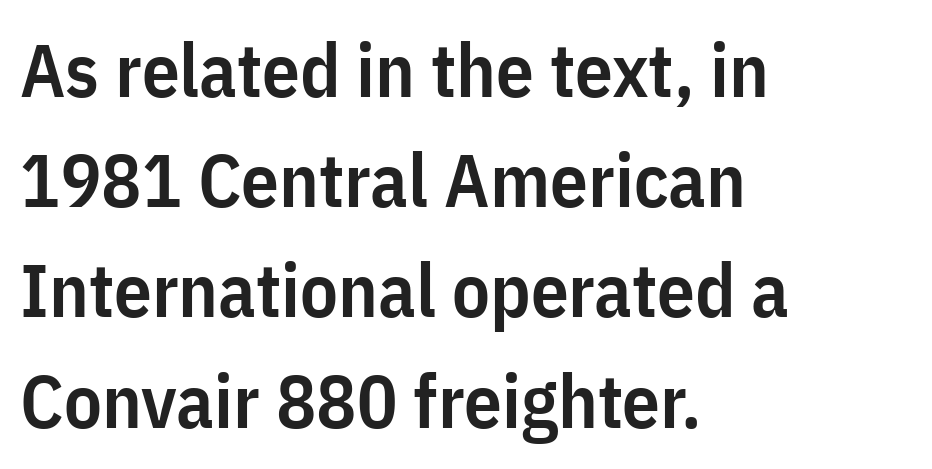
{"serif": "no", "italic": "no", "bold": "semi", "weight": "semibold", "width": "condensed", "stroke_contrast": "low", "x_height": "medium", "monospaced": "no", "underline": "no", "align": "left", "line_spacing": "normal", "line_spacing_ratio": 1.47, "letter_spacing": "normal", "letter_spacing_em": 0.0, "glyph_px": 75}
